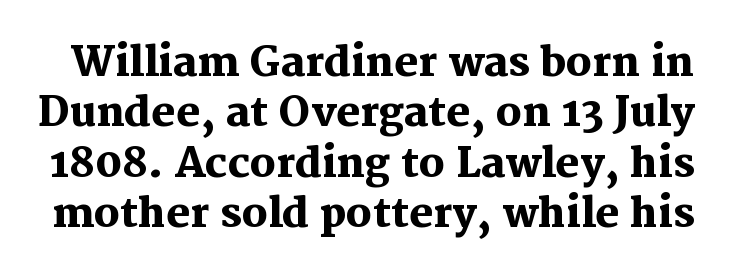
Words float on clear page, feet unadorned. A roman cut, with each character standing at attention. Regarding serifs, this sample has them. You'd pick this weight for a headline — it's a proper bold.
